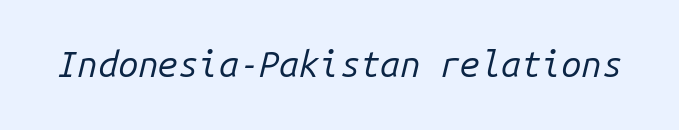
The strip under each line holds only bare page. A light-to-regular cut is what we see here. This sample has the even, mechanical cadence of fixed-width lettering. Every character sits at an angle, as italics do. Is the letter spacing exaggerated? No — it looks like the ordinary default.
